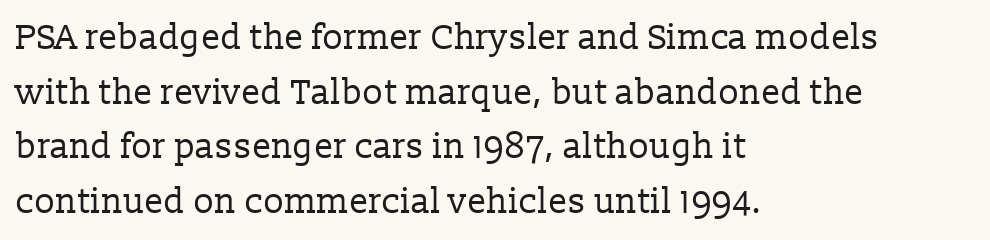
A roman cut, with each character standing at attention. What's the leading like? Ordinary, nothing unusual. The type is set solid horizontally, with unmodified tracking. These lines are rendered in a variable-pitch font. Every row of glyphs begins at an identical x-position on the left.
